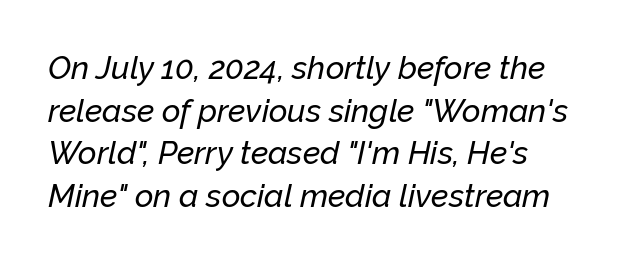
{"italic": "yes", "lean": "right", "slant_degrees": 12, "width": "normal", "stroke_contrast": "low", "x_height": "medium", "monospaced": "no", "underline": "no", "line_spacing": "normal", "line_spacing_ratio": 1.33, "letter_spacing": "normal", "letter_spacing_em": 0.0, "glyph_px": 32}
